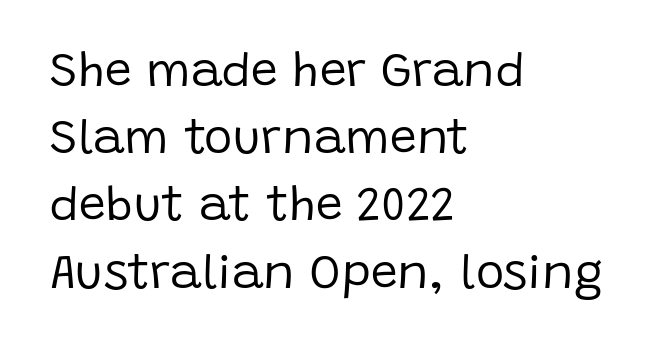
Q: Is the text bold? A: No.
Q: Is the text italic (slanted)? A: No, it is upright.
Q: Is the typeface a serif or a sans-serif typeface? A: Sans-serif.
Q: Is the text underlined? A: No.
Q: How is the paragraph aligned? A: Left-aligned.
Q: Is the spacing between letters normal or unusually wide? A: Normal.
Q: Is the spacing between lines tight, normal or loose? A: Normal.
Q: Width (condensed, normal, or wide)? A: Normal.
Q: Stroke contrast? A: Low.
Q: x-height? A: Large.
Q: Monospaced? A: No.
